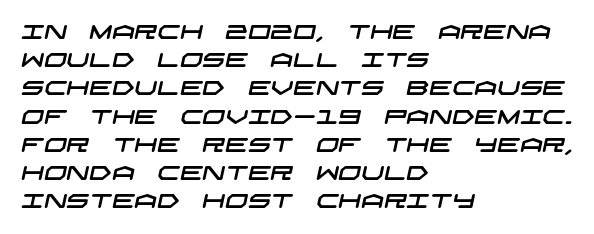
{"underline": "no", "align": "left", "line_spacing": "normal", "line_spacing_ratio": 1.41, "letter_spacing": "normal", "letter_spacing_em": 0.0, "glyph_px": 20}
